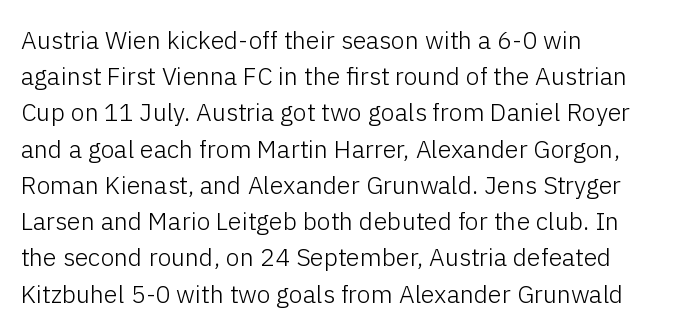
The image shows 25 px text type, upright; set left-aligned, normal line spacing (1.45x), normal letter spacing, not underlined.
